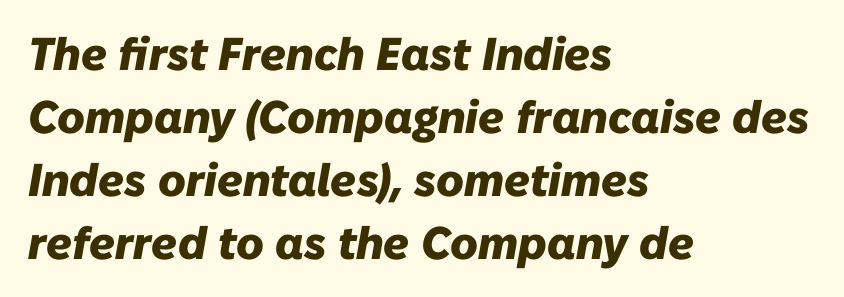
Q: Is the text bold? A: Yes.
Q: Is the text italic (slanted)? A: Yes, it leans right by about 10 degrees.
Q: Is the text underlined? A: No.
Q: How is the paragraph aligned? A: Left-aligned.
Q: Is the spacing between letters normal or unusually wide? A: Normal.
Q: Is the spacing between lines tight, normal or loose? A: Normal.
Q: Width (condensed, normal, or wide)? A: Normal.
Q: Stroke contrast? A: Low.
Q: x-height? A: Medium.
Q: Monospaced? A: No.
